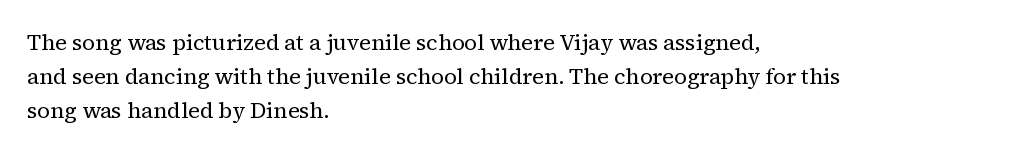
The image shows 22 px text type, upright; set left-aligned, normal line spacing (1.54x), normal letter spacing, not underlined.
